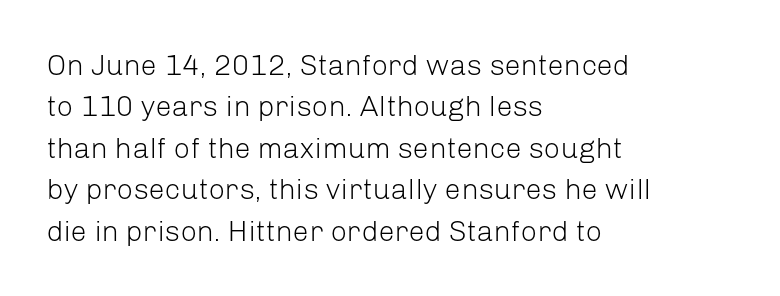
The image shows 29 px light sans-serif type, upright; set left-aligned, normal line spacing (1.43x), normal letter spacing, not underlined; low stroke contrast and a medium x-height.
